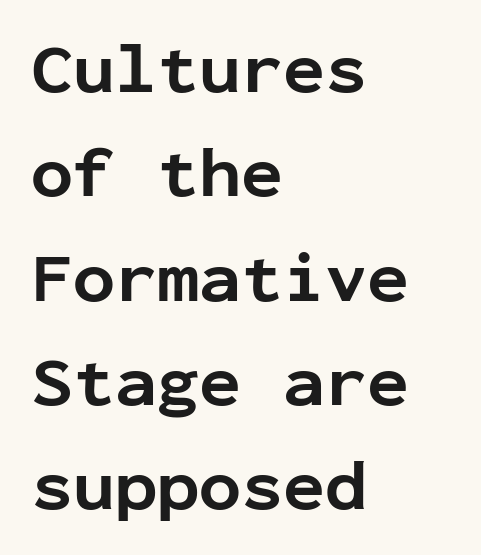
The image shows 70 px bold sans-serif type, upright, monospaced; set left-aligned, normal line spacing (1.49x), normal letter spacing, not underlined; low stroke contrast and a medium x-height.
